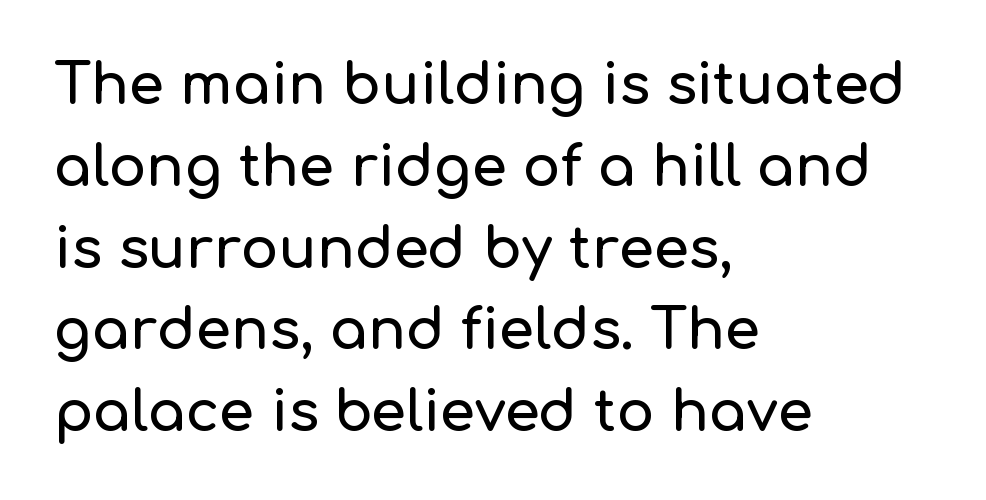
{"serif": "no", "italic": "no", "width": "normal", "stroke_contrast": "low", "x_height": "medium", "monospaced": "no", "underline": "no", "align": "left", "line_spacing": "normal", "line_spacing_ratio": 1.46, "letter_spacing": "normal", "letter_spacing_em": 0.0, "glyph_px": 56}
